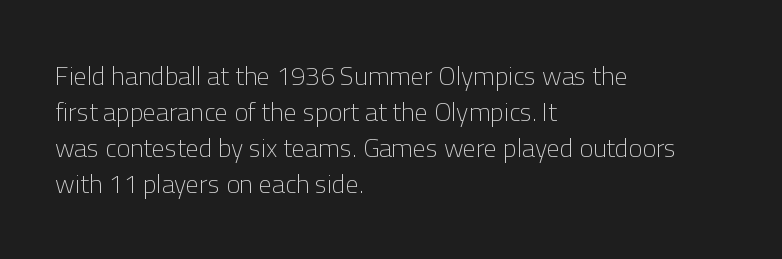
The characters are drawn with everyday or finer stroke widths. Line beginnings align vertically; line endings do not. Rule under the text: the space is simply empty. Words appear dense and cohesive because spacing is normal. Whoever set this chose a conventional vertical rhythm. Rendered with straight, roman letterforms.
